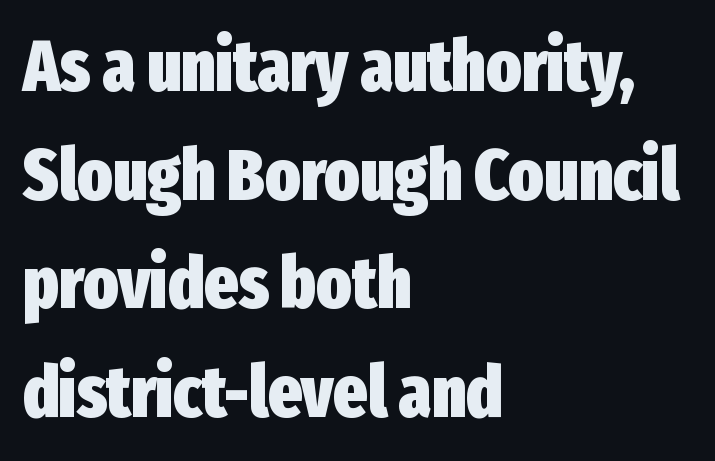
{"serif": "no", "italic": "no", "bold": "yes", "weight": "heavy", "width": "condensed", "stroke_contrast": "low", "x_height": "medium", "monospaced": "no", "underline": "no", "align": "left", "line_spacing": "normal", "line_spacing_ratio": 1.51, "letter_spacing": "normal", "letter_spacing_em": 0.0, "glyph_px": 72}
